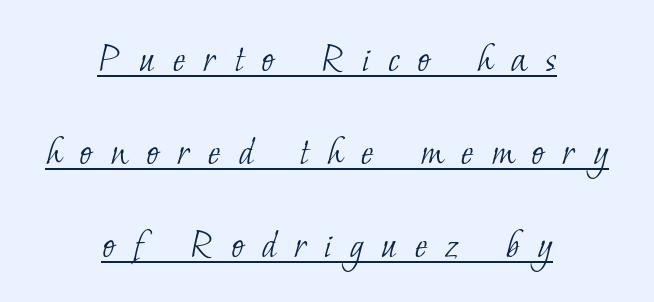
The image shows 43 px light serif type; set centered, loose line spacing (2.16x), unusually wide letter spacing (+0.42 em), underlined; low stroke contrast and a small x-height.
